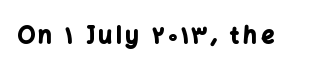
The words here are not underlined. Ascenders rise straight up at ninety degrees. What weight is shown? A full bold with thick strokes.
